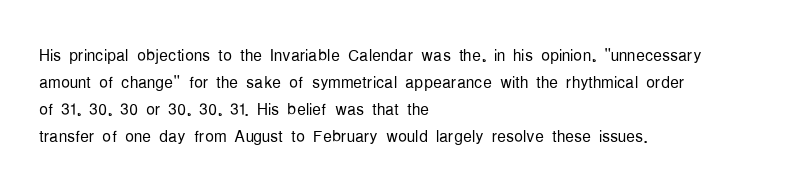
Q: Is the text bold? A: No.
Q: Is the text italic (slanted)? A: No, it is upright.
Q: Is the text underlined? A: No.
Q: How is the paragraph aligned? A: Left-aligned.
Q: Is the spacing between letters normal or unusually wide? A: Normal.
